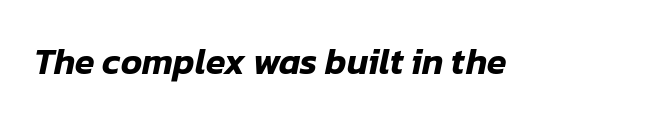
{"italic": "yes", "lean": "right", "slant_degrees": 12, "width": "normal", "stroke_contrast": "low", "x_height": "medium", "monospaced": "no", "underline": "no", "letter_spacing": "normal", "letter_spacing_em": 0.0, "glyph_px": 36}
